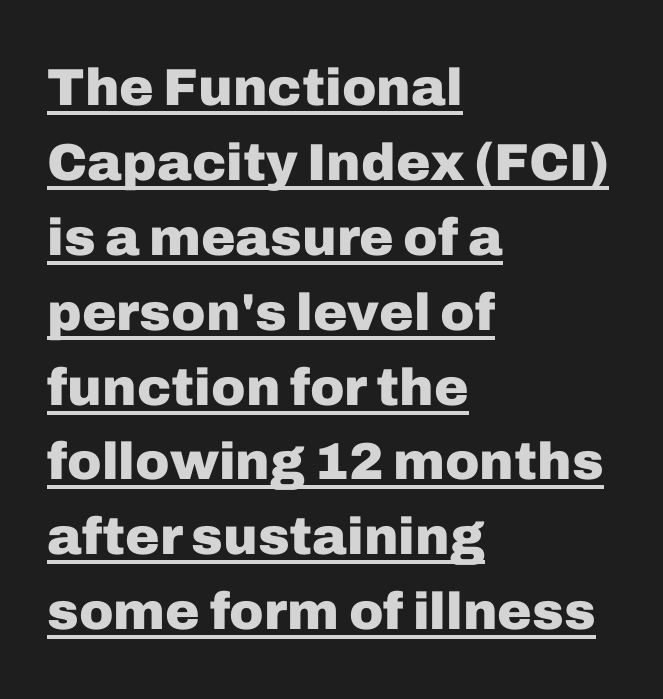
This rendering uses left alignment, leaving the right contour irregular. The letters sit at their default tracking, neither squeezed nor spread. Each letter keeps its own natural width here, so spacing adapts to shape. The rendered words wear a rule along their underside. Heavy-handed strokes throughout: this text is bold.
